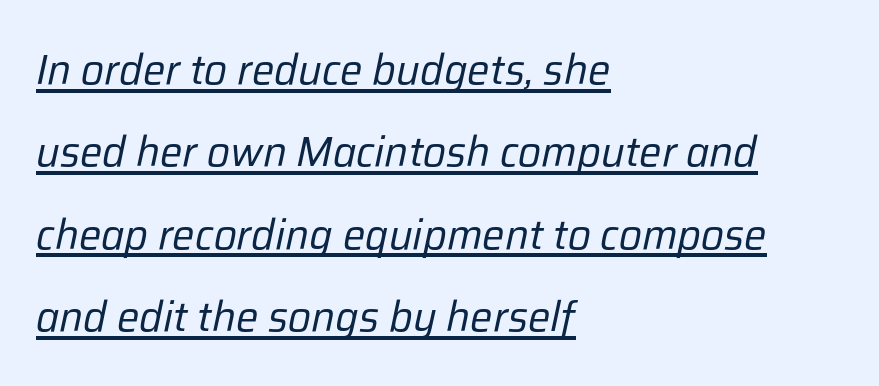
Q: Is the text bold? A: No.
Q: Is the text italic (slanted)? A: Yes, it leans right by about 12 degrees.
Q: Is the text underlined? A: Yes.
Q: How is the paragraph aligned? A: Left-aligned.
Q: Is the spacing between letters normal or unusually wide? A: Normal.
Q: Is the spacing between lines tight, normal or loose? A: Loose.
Q: Width (condensed, normal, or wide)? A: Normal.
Q: Stroke contrast? A: Low.
Q: x-height? A: Medium.
Q: Monospaced? A: No.
